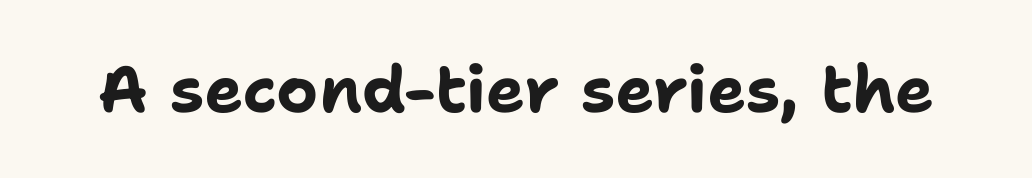
Standard letterfit; no display-style spreading of the glyphs. Character widths vary here, with narrow letters taking less room than wide ones. Emphasis by weight is at full strength: bold. The glyphs are unaccompanied by any horizontal stroke below them. Vertical strokes here are truly vertical. The font family rendered here belongs to the sans-serif group.
